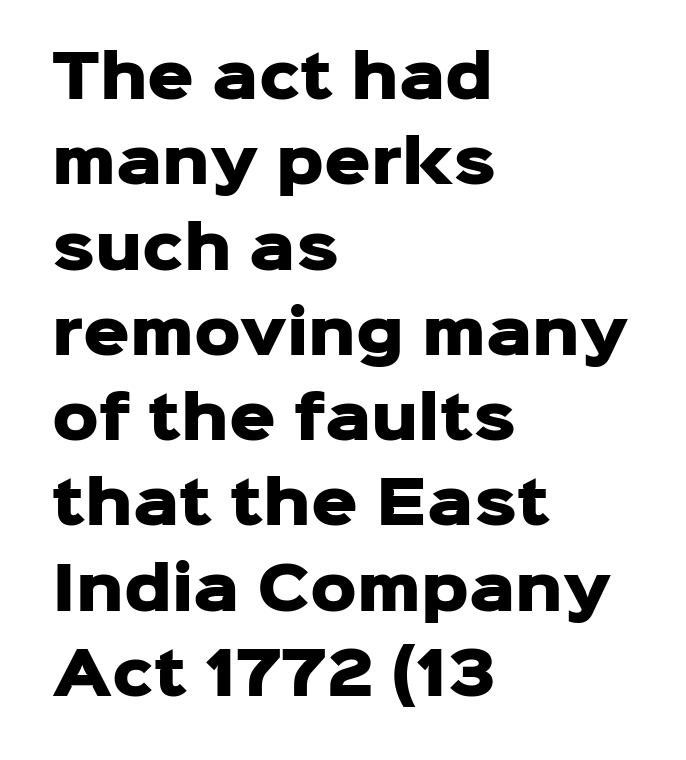
The image shows 58 px heavy sans-serif type, upright; set left-aligned, normal line spacing (1.47x), normal letter spacing, not underlined; low stroke contrast and a medium x-height.
